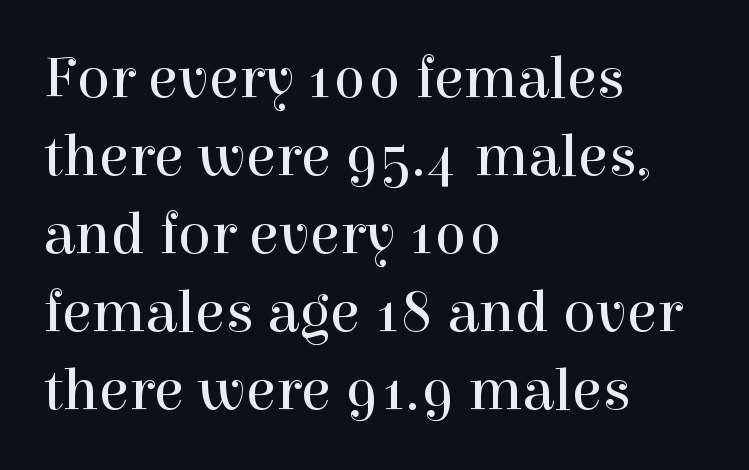
The image shows 61 px regular-weight serif type, upright; set left-aligned, normal line spacing (1.28x), normal letter spacing, not underlined; high stroke contrast and a medium x-height.
